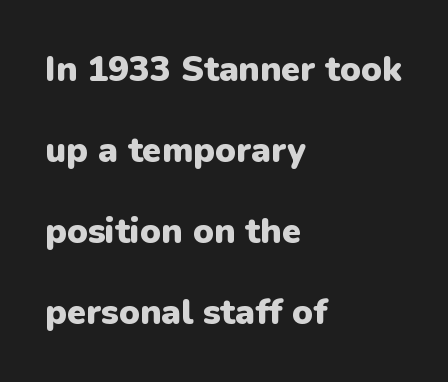
Q: Is the text bold? A: Yes.
Q: Is the text italic (slanted)? A: No, it is upright.
Q: Is the typeface a serif or a sans-serif typeface? A: Sans-serif.
Q: Is the text underlined? A: No.
Q: How is the paragraph aligned? A: Left-aligned.
Q: Is the spacing between letters normal or unusually wide? A: Normal.
Q: Is the spacing between lines tight, normal or loose? A: Loose.
Q: Width (condensed, normal, or wide)? A: Normal.
Q: Stroke contrast? A: Low.
Q: x-height? A: Medium.
Q: Monospaced? A: No.
